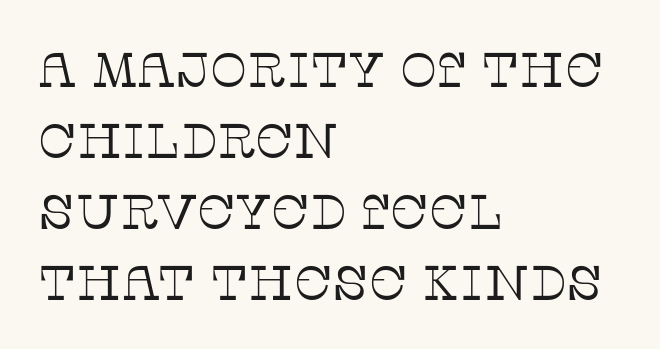
The image shows 49 px thin serif type, upright; set left-aligned, normal line spacing (1.45x), normal letter spacing, not underlined; low stroke contrast and a large x-height.
